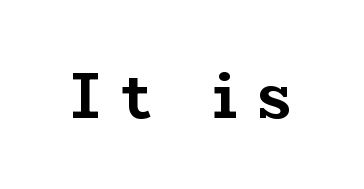
{"serif": "yes", "italic": "no", "bold": "yes", "weight": "semibold", "width": "wide", "stroke_contrast": "low", "x_height": "medium", "monospaced": "no", "underline": "no", "letter_spacing": "wide", "letter_spacing_em": 0.32, "glyph_px": 66}
